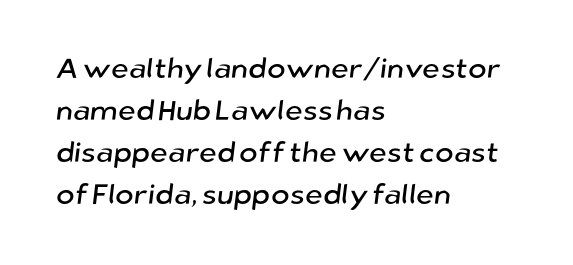
{"serif": "no", "width": "normal", "stroke_contrast": "low", "x_height": "medium", "monospaced": "no", "underline": "no", "align": "left", "line_spacing": "normal", "line_spacing_ratio": 1.5, "letter_spacing": "normal", "letter_spacing_em": 0.0, "glyph_px": 28}
